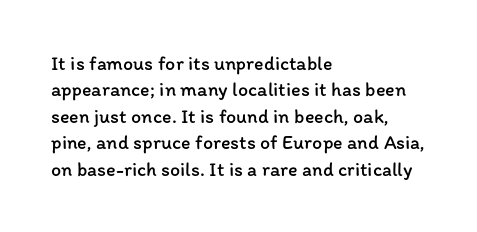
Characters remain perfectly vertical along every line. Rows of type keep a routine distance in the vertical direction. The face looks like a standard text weight, possibly lighter. Letter spacing: default. Each row of text sits above clean, open space.
